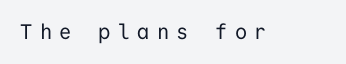
{"italic": "no", "bold": "no", "underline": "no", "letter_spacing": "wide", "letter_spacing_em": 0.35, "glyph_px": 21}
